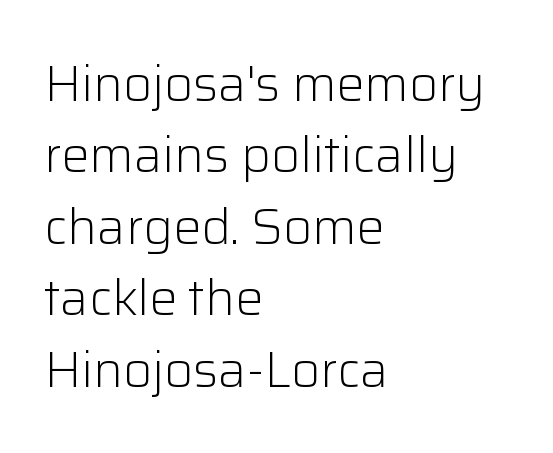
The image shows 50 px light sans-serif type, upright; set left-aligned, normal line spacing (1.43x), normal letter spacing, not underlined; low stroke contrast and a medium x-height.
